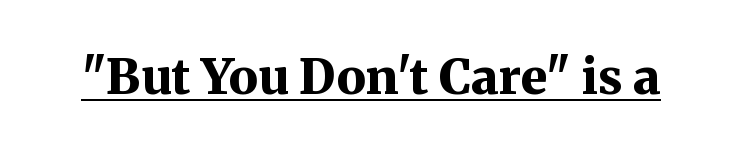
Q: Is the text bold? A: Yes.
Q: Is the text italic (slanted)? A: No, it is upright.
Q: Is the typeface a serif or a sans-serif typeface? A: Serif.
Q: Is the text underlined? A: Yes.
Q: Is the spacing between letters normal or unusually wide? A: Normal.
Q: Width (condensed, normal, or wide)? A: Normal.
Q: Stroke contrast? A: Medium.
Q: x-height? A: Medium.
Q: Monospaced? A: No.
